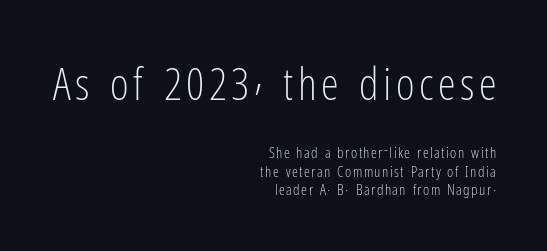
The image shows 45 px light, condensed sans-serif type, upright; set right-aligned, line spacing 1.21x, not underlined; the first (top) block is 3.0x larger; low stroke contrast and a medium x-height.
